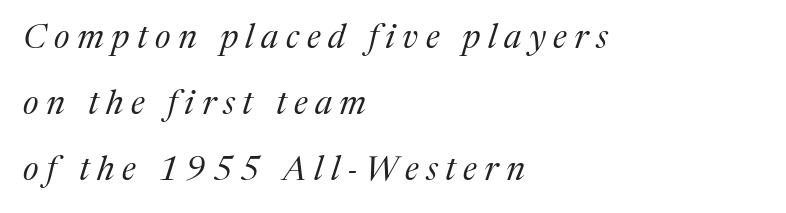
Q: Is the text bold? A: No.
Q: Is the text italic (slanted)? A: Yes, it leans right by about 17 degrees.
Q: Is the typeface a serif or a sans-serif typeface? A: Serif.
Q: Is the text underlined? A: No.
Q: How is the paragraph aligned? A: Left-aligned.
Q: Is the spacing between letters normal or unusually wide? A: Unusually wide.
Q: Is the spacing between lines tight, normal or loose? A: Loose.
Q: Width (condensed, normal, or wide)? A: Normal.
Q: Stroke contrast? A: Medium.
Q: x-height? A: Medium.
Q: Monospaced? A: No.
